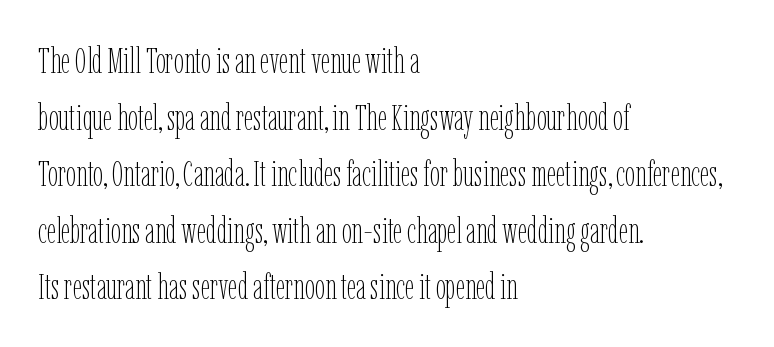
The image shows 36 px thin, condensed type, upright; set left-aligned, normal line spacing (1.57x), normal letter spacing, not underlined; low stroke contrast and a medium x-height.
